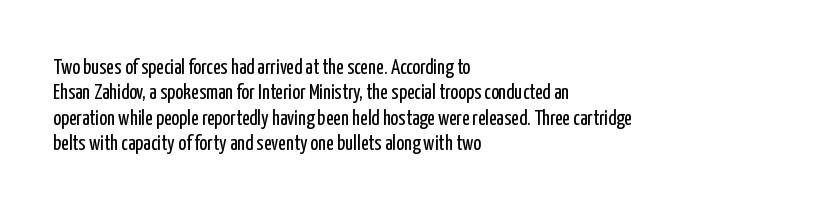
Q: Is the text bold? A: No.
Q: Is the text italic (slanted)? A: No, it is upright.
Q: Is the text underlined? A: No.
Q: How is the paragraph aligned? A: Left-aligned.
Q: Is the spacing between letters normal or unusually wide? A: Normal.
